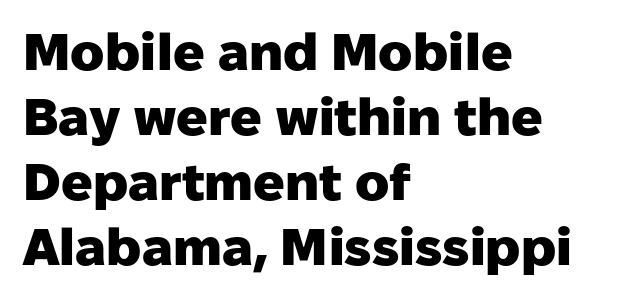
Casual observation: everything's shoved over to the left. Stroke thickness is high; the sample reads as a true bold. Proportional: the letters do not fall into vertical columns. Tracking here is standard; glyphs follow each other at the usual distance. Honestly, there is no underline to notice here at all.
